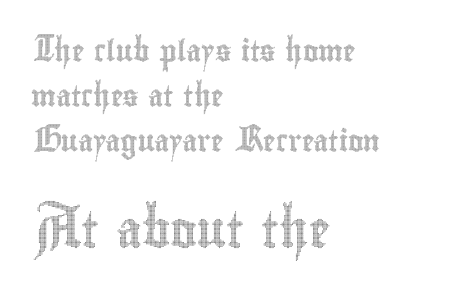
The image shows 36 px condensed type, upright; set left-aligned, loose line spacing (2.15x), normal letter spacing, not underlined; the second (bottom) block is 1.71x larger; a small x-height.
